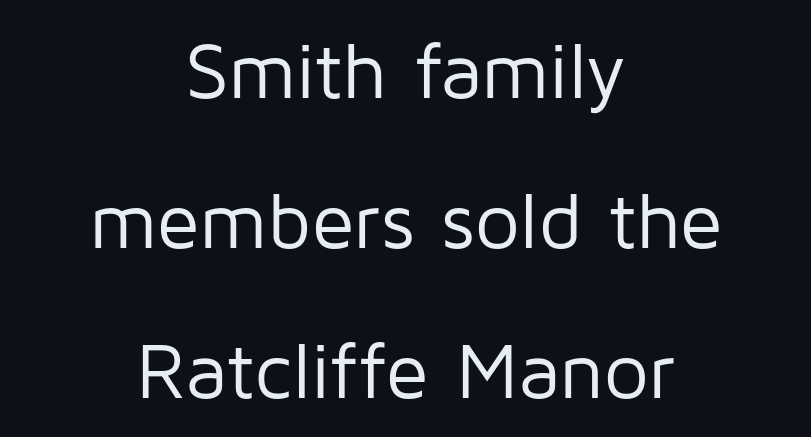
Q: Is the text bold? A: No.
Q: Is the text italic (slanted)? A: No, it is upright.
Q: Is the typeface a serif or a sans-serif typeface? A: Sans-serif.
Q: Is the text underlined? A: No.
Q: How is the paragraph aligned? A: Centered.
Q: Is the spacing between letters normal or unusually wide? A: Normal.
Q: Is the spacing between lines tight, normal or loose? A: Loose.
Q: Width (condensed, normal, or wide)? A: Normal.
Q: Stroke contrast? A: Low.
Q: x-height? A: Medium.
Q: Monospaced? A: No.
